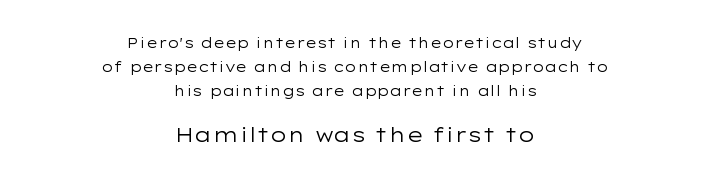
{"italic": "no", "bold": "no", "underline": "no", "align": "center", "line_spacing_ratio": 1.72, "letter_spacing": "normal", "letter_spacing_em": 0.0, "larger_block": "second", "size_ratio": 1.43, "glyph_px": 20}
